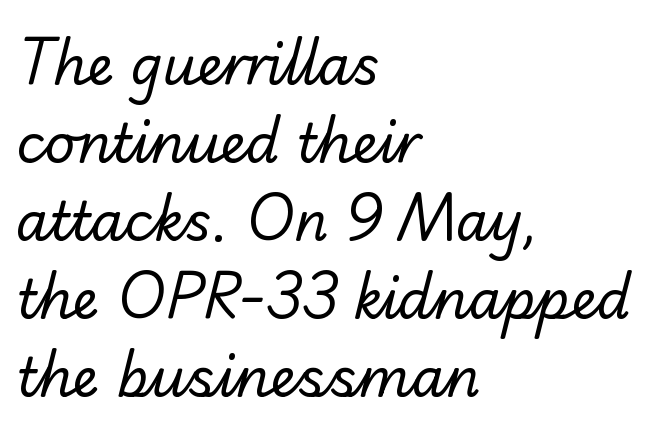
Q: Is the text bold? A: No.
Q: Is the typeface a serif or a sans-serif typeface? A: Sans-serif.
Q: Is the text underlined? A: No.
Q: How is the paragraph aligned? A: Left-aligned.
Q: Is the spacing between letters normal or unusually wide? A: Normal.
Q: Is the spacing between lines tight, normal or loose? A: Normal.
Q: Width (condensed, normal, or wide)? A: Normal.
Q: Stroke contrast? A: Low.
Q: x-height? A: Small.
Q: Monospaced? A: No.
